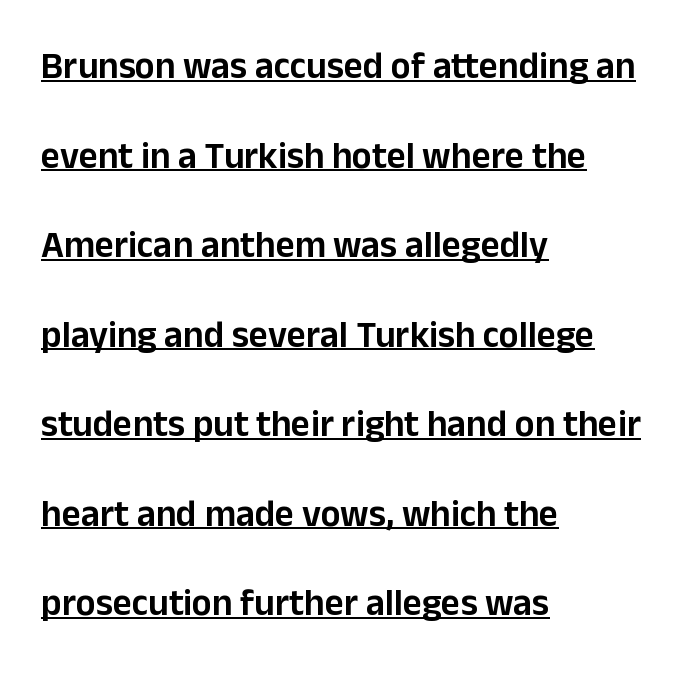
The image shows 37 px sans-serif type, upright; set left-aligned, loose line spacing (2.42x), normal letter spacing, underlined; low stroke contrast and a medium x-height.
